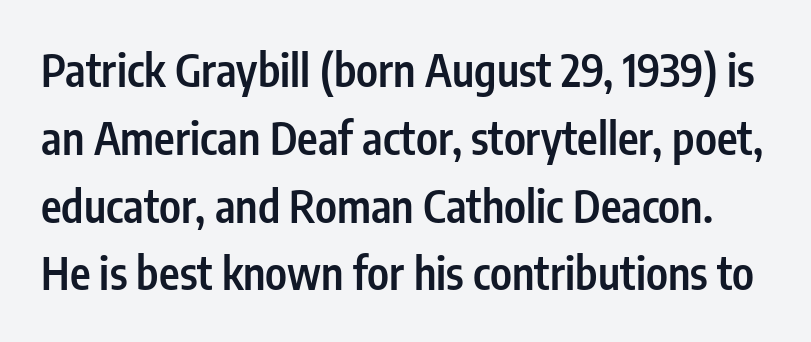
Think of a printed novel: that variable character pitch is what you see here. Words float on clear page, feet unadorned. A somewhat darkened texture: the type is semibold rather than bold. The type family on display is of the sans-serif kind. Rows of type keep a routine distance in the vertical direction. When letters stand straight like this, we call the style roman or upright.
